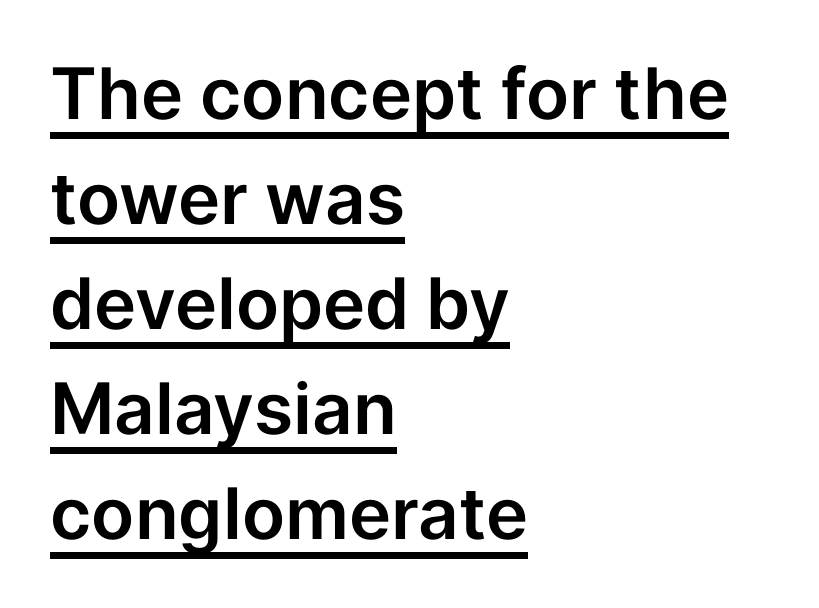
Unlike a traditional serif, this face leaves its strokes unadorned. Tracking value appears to be zero — textbook default spacing. The space between consecutive lines is moderate. Reading down the block, your eye returns to a fixed left position each line.
